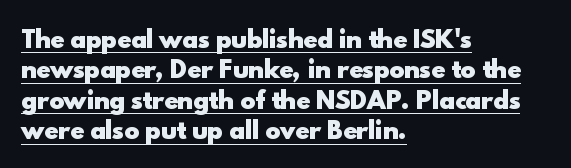
This sample carries an underscore along the baseline area. How are the letters spaced? Ordinarily, with no added tracking. The letters are bold, with thick, heavy strokes. Quick note: interline space is typical. Compared with a centered layout, this one pins lines to the left instead.
